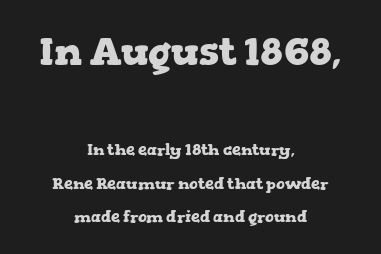
{"serif": "yes", "italic": "no", "bold": "yes", "weight": "heavy", "width": "wide", "stroke_contrast": "low", "x_height": "medium", "monospaced": "no", "underline": "no", "align": "center", "line_spacing": "loose", "line_spacing_ratio": 2.08, "letter_spacing": "normal", "letter_spacing_em": 0.0, "larger_block": "first", "size_ratio": 2.44, "glyph_px": 39}
